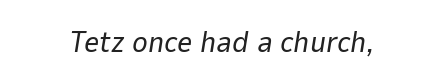
The face used here is proportionally spaced, like ordinary book or web type. Nothing unusual about the tracking: characters are spaced as the font intends. You can tell it's italic because the verticals aren't actually vertical. These glyphs show unthickened strokes, regular width or finer. Quick note: underline off.
